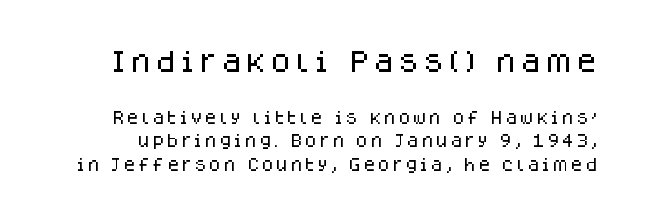
{"italic": "no", "underline": "no", "line_spacing": "normal", "line_spacing_ratio": 1.68, "larger_block": "first", "size_ratio": 1.71, "glyph_px": 24}
